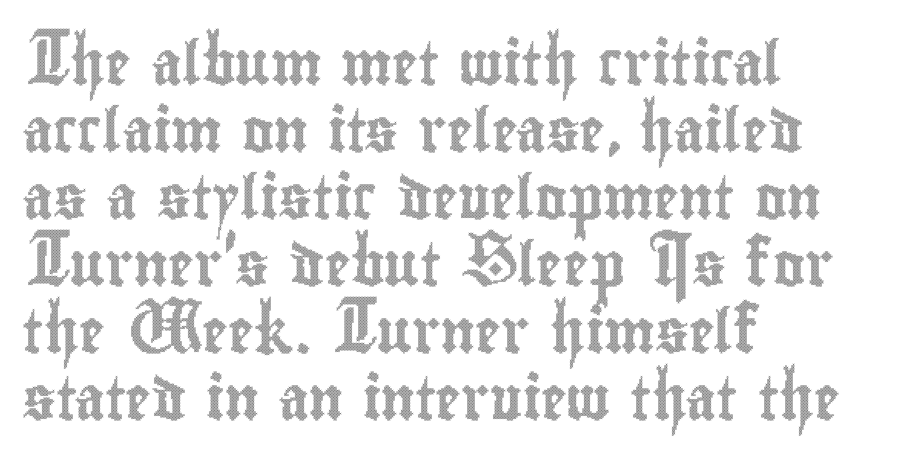
Q: Is the text italic (slanted)? A: No, it is upright.
Q: Is the text underlined? A: No.
Q: How is the paragraph aligned? A: Left-aligned.
Q: Is the spacing between letters normal or unusually wide? A: Normal.
Q: Is the spacing between lines tight, normal or loose? A: Normal.
Q: Width (condensed, normal, or wide)? A: Condensed.
Q: x-height? A: Small.
Q: Monospaced? A: No.
